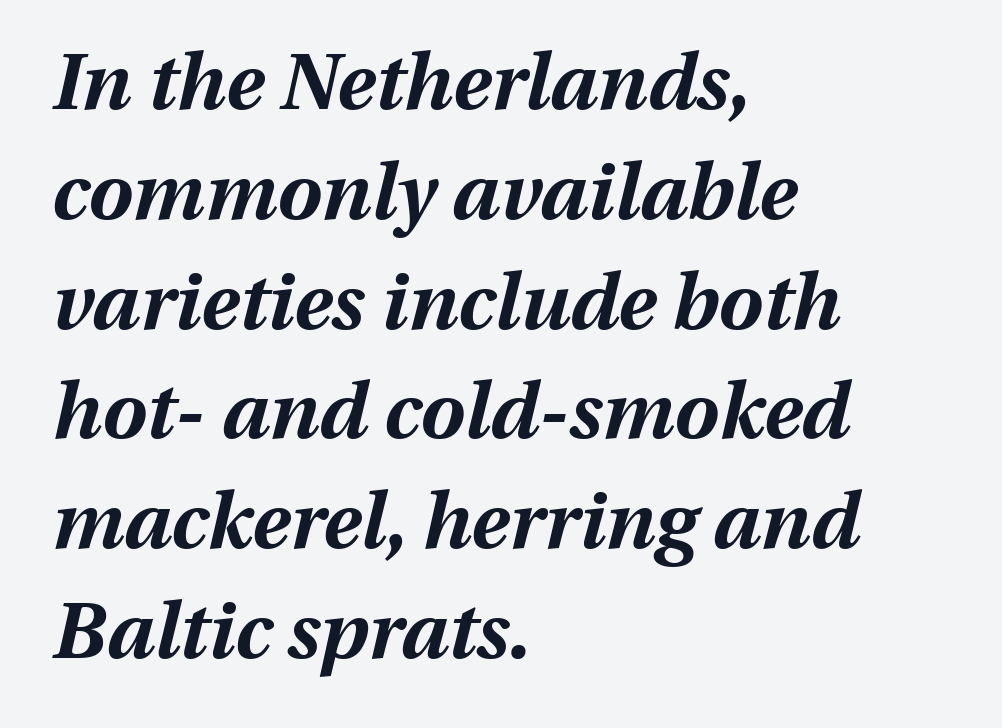
{"italic": "yes", "lean": "right", "slant_degrees": 13, "bold": "yes", "weight": "bold", "width": "normal", "stroke_contrast": "medium", "x_height": "medium", "monospaced": "no", "underline": "no", "align": "left", "line_spacing": "normal", "line_spacing_ratio": 1.39, "letter_spacing": "normal", "letter_spacing_em": 0.0, "glyph_px": 79}
